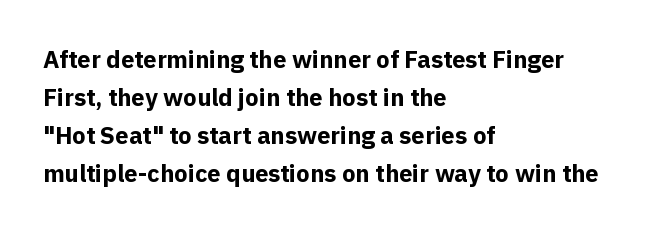
Any mark beneath the type? The region is blank. The letters stand upright; this is a roman face. The type is set solid horizontally, with unmodified tracking. Which margin do the lines hug? The left one — the right edge is uneven. The rendering uses a bold face; every stroke is thick and dark.
